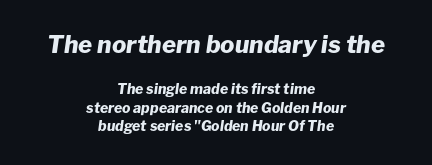
The text block is weighted toward neither margin, spreading evenly from the middle. How would I describe the line gaps? Plain and ordinary. Style check: oblique. The passage shown is not underscored anywhere. The typesetting leans heavy: a genuine bold. Size contrast runs from large at the top to small at the bottom.
